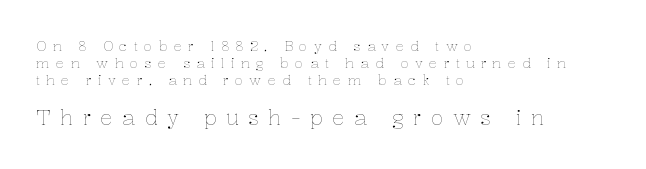
Q: Is the text bold? A: No.
Q: Is the text italic (slanted)? A: No, it is upright.
Q: Is the text underlined? A: No.
Q: How is the paragraph aligned? A: Left-aligned.
Q: Is the spacing between letters normal or unusually wide? A: Unusually wide.
Q: Which block of text is set in a larger size, the first (top) or the second (bottom)? A: The second (bottom) one.
